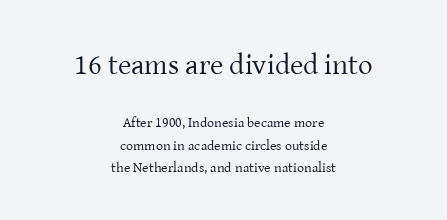
{"serif": "yes", "italic": "no", "bold": "no", "weight": "regular", "width": "normal", "stroke_contrast": "low", "x_height": "medium", "monospaced": "no", "underline": "no", "align": "center", "line_spacing": "normal", "line_spacing_ratio": 1.59, "letter_spacing": "normal", "letter_spacing_em": 0.0, "larger_block": "first", "size_ratio": 2.07, "glyph_px": 29}
